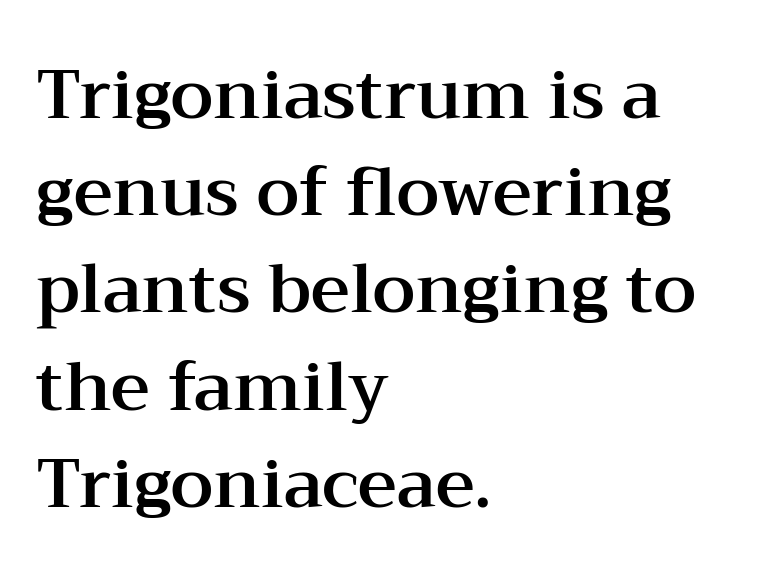
{"serif": "yes", "italic": "no", "width": "wide", "stroke_contrast": "medium", "x_height": "medium", "monospaced": "no", "underline": "no", "align": "left", "line_spacing": "normal", "line_spacing_ratio": 1.43, "letter_spacing": "normal", "letter_spacing_em": 0.0, "glyph_px": 68}
